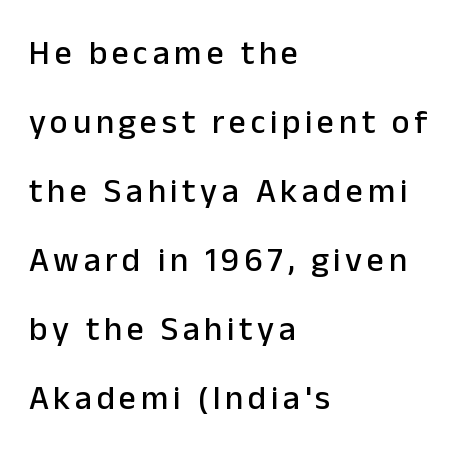
The specimen omits any rule beneath the text block's lines. The rag falls on the right side of this text block. The line-height multiplier appears high, well above default. Each letter keeps its own natural width here, so spacing adapts to shape. The letters carry no serifs — their stems end cleanly without finishing strokes. Italic? Not at all — the glyphs are vertical.
